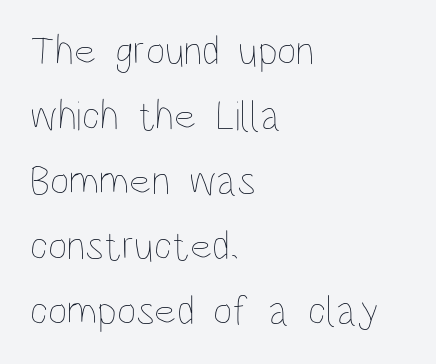
{"italic": "no", "bold": "no", "weight": "thin", "width": "condensed", "stroke_contrast": "low", "x_height": "large", "monospaced": "no", "underline": "no", "align": "left", "line_spacing": "normal", "line_spacing_ratio": 1.55, "letter_spacing": "normal", "letter_spacing_em": 0.0, "glyph_px": 42}
